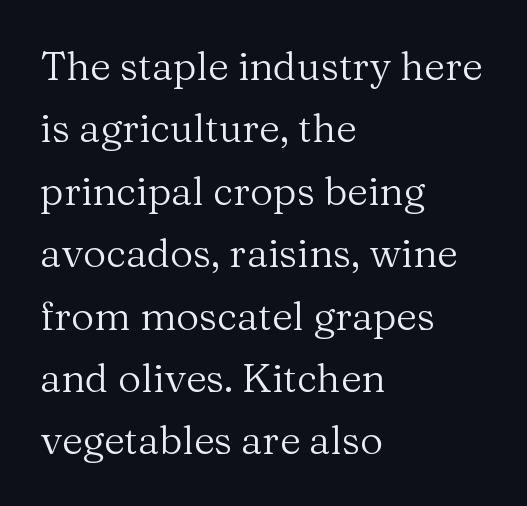
{"serif": "yes", "italic": "no", "bold": "no", "weight": "regular", "width": "normal", "stroke_contrast": "medium", "x_height": "medium", "monospaced": "no", "underline": "no", "align": "left", "line_spacing": "normal", "line_spacing_ratio": 1.56, "letter_spacing": "normal", "letter_spacing_em": 0.0, "glyph_px": 40}
